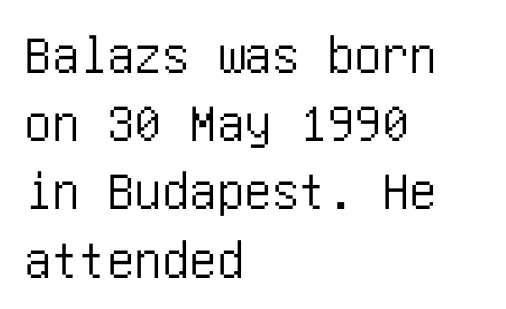
The tracking reads as untouched default to a designer's eye. Plain, unruled lines of type. The specimen reads as upright at a glance. A classic flush-left, rag-right setting is used for this passage. These lines are composed in type without serifs.
